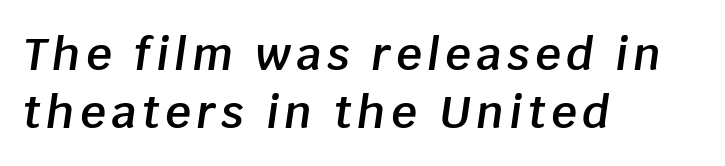
{"italic": "yes", "lean": "right", "slant_degrees": 8, "bold": "semi", "weight": "semibold", "width": "normal", "stroke_contrast": "low", "x_height": "large", "monospaced": "no", "underline": "no", "align": "left", "line_spacing": "normal", "line_spacing_ratio": 1.28, "glyph_px": 45}
